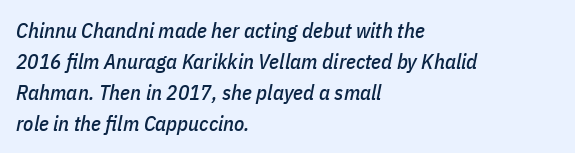
The image shows 21 px text type, italic (leaning right); set left-aligned, normal line spacing (1.47x), normal letter spacing, not underlined.
